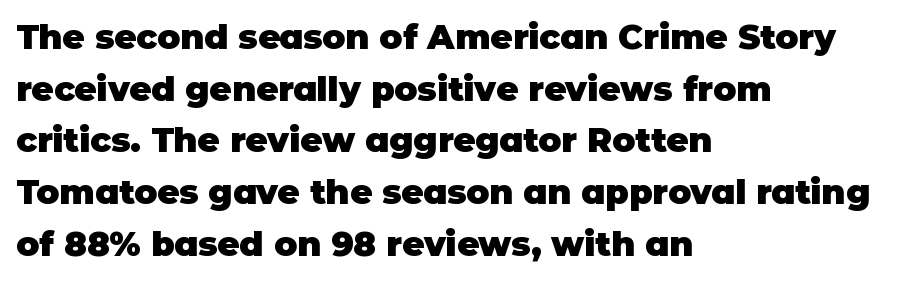
Summary of vertical rhythm: regular, with standard interline spacing. Descenders hang freely into open space. What kind of face is this? One without serifs — a sans. Words appear dense and cohesive because spacing is normal.
